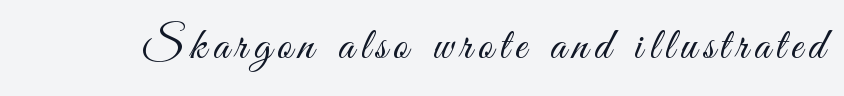
The image shows 45 px light, condensed sans-serif type; set not underlined; medium stroke contrast and a small x-height.
